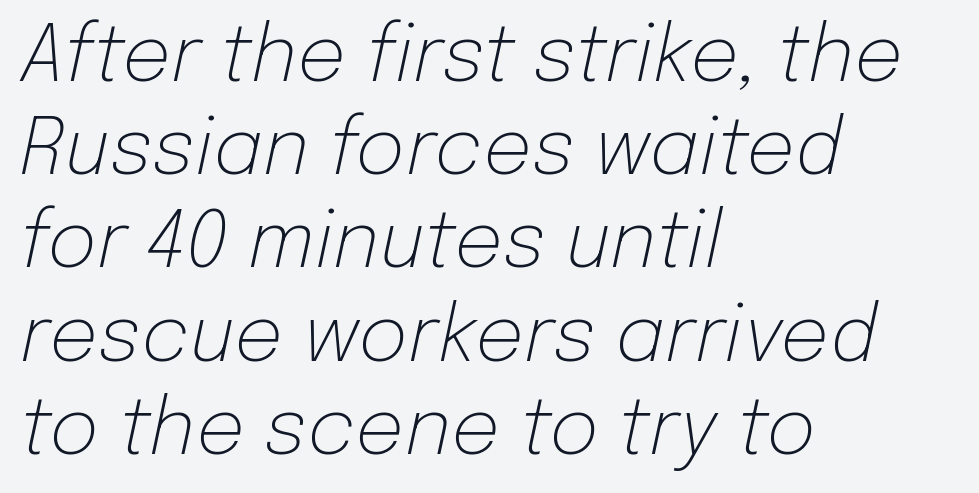
{"italic": "yes", "lean": "right", "slant_degrees": 12, "bold": "no", "weight": "light", "width": "normal", "stroke_contrast": "low", "x_height": "medium", "monospaced": "no", "underline": "no", "align": "left", "line_spacing_ratio": 1.21, "letter_spacing": "normal", "letter_spacing_em": 0.0, "glyph_px": 77}
